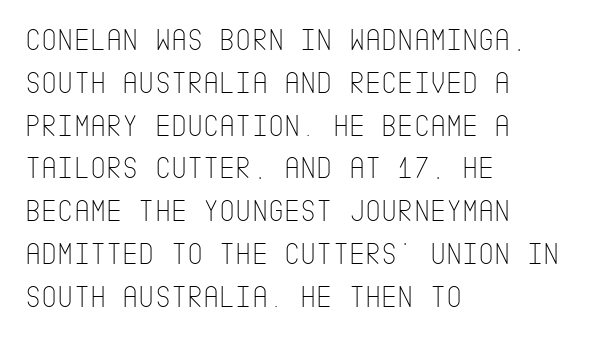
The letters sit at their default tracking, neither squeezed nor spread. A typesetter would label this face a sans. Typeset ragged right — the left edge is the straight one. Weight class: somewhere from thin through regular. Regular leading. Unlike italic type, these characters show no tilt at all.
